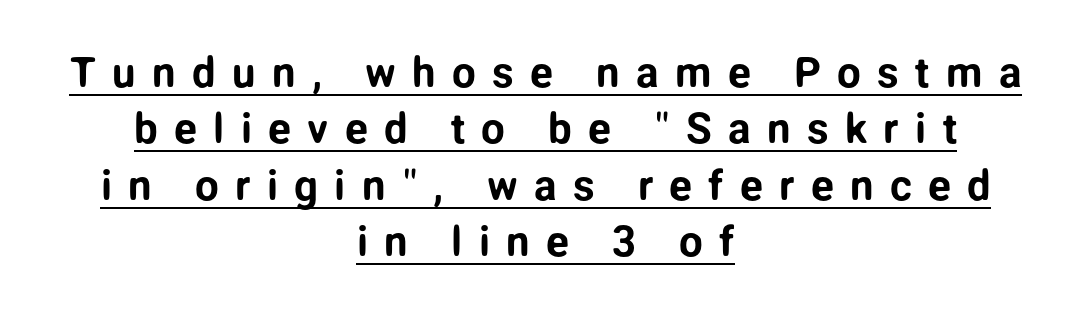
Q: Is the text italic (slanted)? A: No, it is upright.
Q: Is the typeface a serif or a sans-serif typeface? A: Sans-serif.
Q: Is the text underlined? A: Yes.
Q: How is the paragraph aligned? A: Centered.
Q: Is the spacing between letters normal or unusually wide? A: Unusually wide.
Q: Is the spacing between lines tight, normal or loose? A: Normal.
Q: Width (condensed, normal, or wide)? A: Normal.
Q: Stroke contrast? A: Low.
Q: x-height? A: Medium.
Q: Monospaced? A: No.
